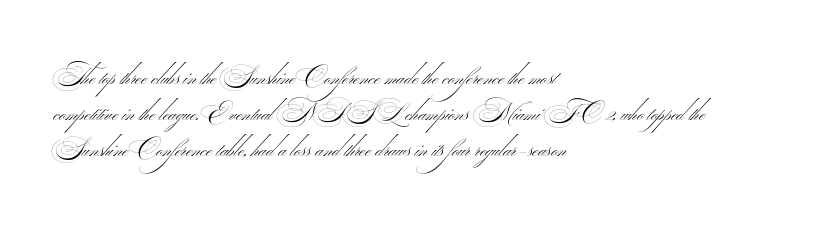
Vertical stems look standard width or narrower in stroke. Leading: standard. Each row of text sits above clean, open space. Does the copy run flush right? No — it runs flush left. Nobody touched the tracking dial on this one.
